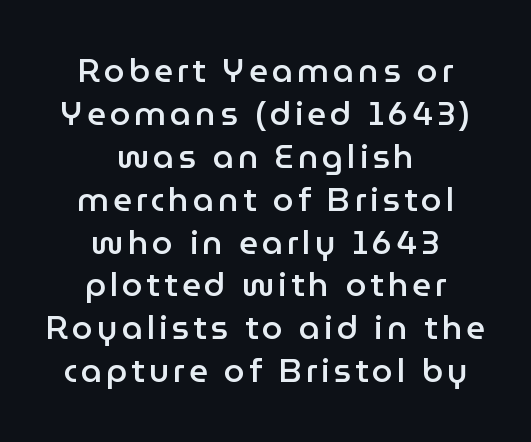
Q: Is the text bold? A: Semi-bold.
Q: Is the text italic (slanted)? A: No, it is upright.
Q: Is the typeface a serif or a sans-serif typeface? A: Sans-serif.
Q: Is the text underlined? A: No.
Q: How is the paragraph aligned? A: Centered.
Q: Is the spacing between lines tight, normal or loose? A: Normal.
Q: Width (condensed, normal, or wide)? A: Normal.
Q: Stroke contrast? A: Low.
Q: x-height? A: Medium.
Q: Monospaced? A: No.
